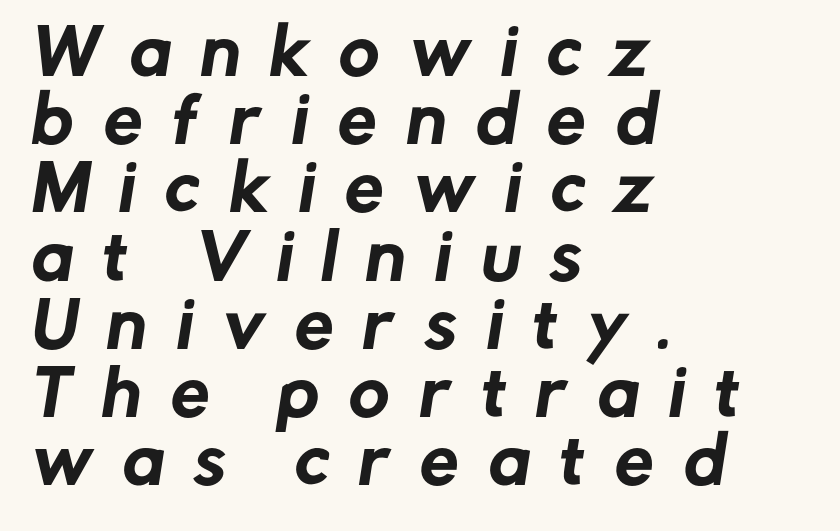
The string is rendered with underlining switched off. A typesetter would call this proportional, since set widths differ per character. The leading is snug, giving the passage a crowded texture. A student would call this left alignment; a typographer would say flush left, rag right.
